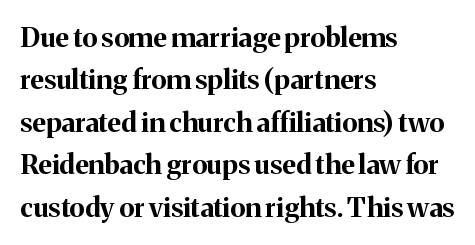
The image shows 27 px bold type, upright; set left-aligned, normal line spacing (1.57x), normal letter spacing, not underlined.
